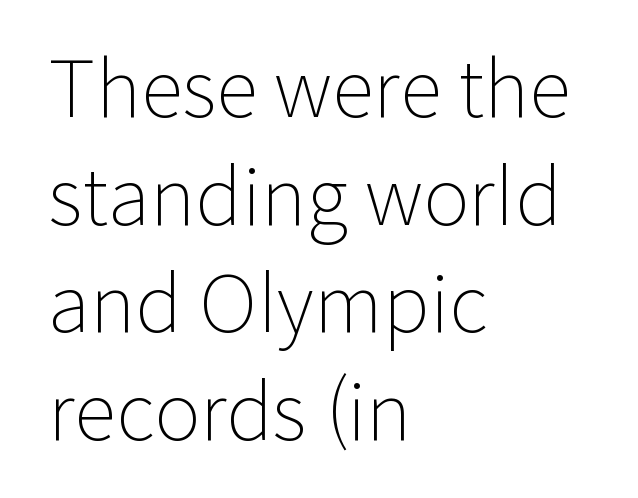
{"serif": "no", "italic": "no", "bold": "no", "weight": "light", "width": "normal", "stroke_contrast": "low", "x_height": "medium", "monospaced": "no", "underline": "no", "align": "left", "line_spacing": "normal", "line_spacing_ratio": 1.38, "letter_spacing": "normal", "letter_spacing_em": 0.0, "glyph_px": 78}
